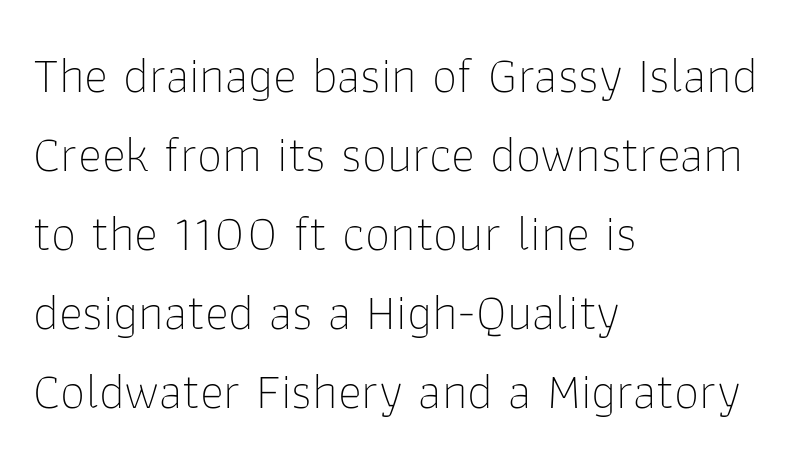
The image shows 51 px thin sans-serif type, upright; set left-aligned, normal line spacing (1.55x), normal letter spacing, not underlined; low stroke contrast and a medium x-height.
